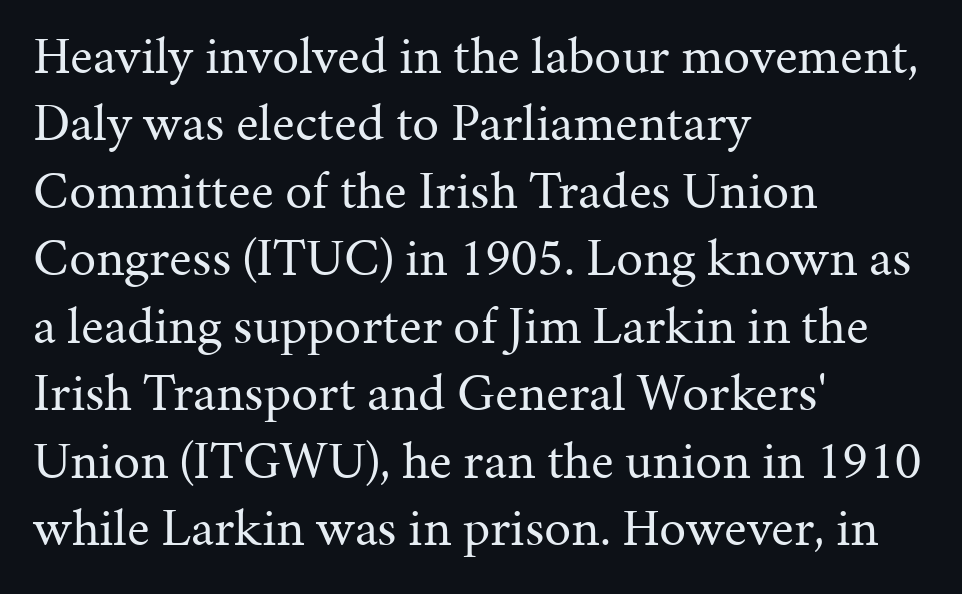
Only glyphs here, with clear space below each row. Proportional: the letters do not fall into vertical columns. The weight tops out at a normal text grade. Ascenders rise straight up at ninety degrees.
